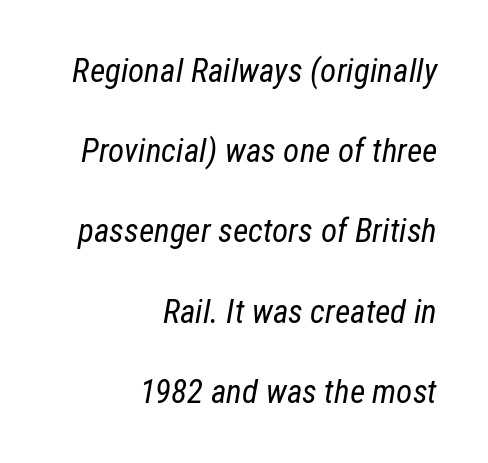
Q: Is the text bold? A: No.
Q: Is the text italic (slanted)? A: Yes, it leans right by about 12 degrees.
Q: Is the text underlined? A: No.
Q: How is the paragraph aligned? A: Right-aligned.
Q: Is the spacing between letters normal or unusually wide? A: Normal.
Q: Is the spacing between lines tight, normal or loose? A: Loose.
Q: Width (condensed, normal, or wide)? A: Condensed.
Q: Stroke contrast? A: Low.
Q: x-height? A: Medium.
Q: Monospaced? A: No.
